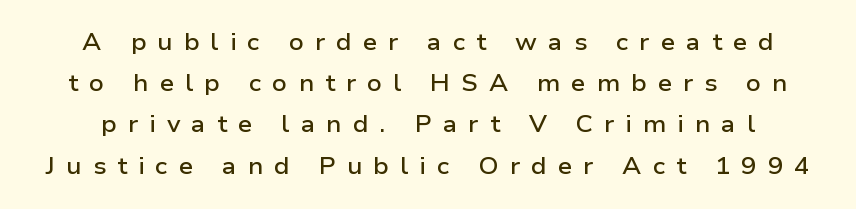
{"italic": "no", "bold": "semi", "underline": "no", "line_spacing_ratio": 1.79, "letter_spacing": "wide", "letter_spacing_em": 0.48, "glyph_px": 23}
